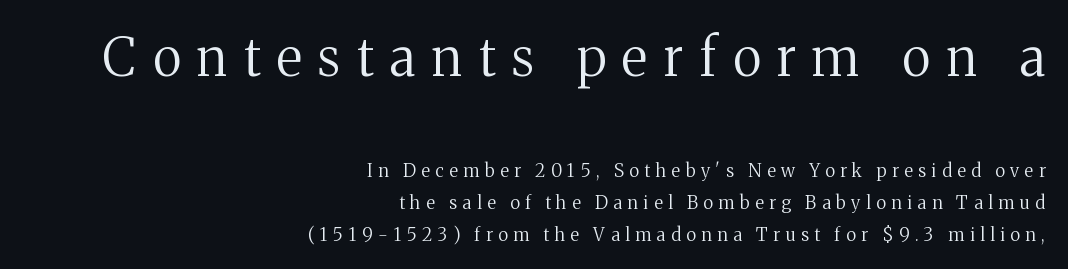
Q: Is the text bold? A: No.
Q: Is the text italic (slanted)? A: No, it is upright.
Q: Is the typeface a serif or a sans-serif typeface? A: Serif.
Q: Is the text underlined? A: No.
Q: How is the paragraph aligned? A: Right-aligned.
Q: Is the spacing between letters normal or unusually wide? A: Unusually wide.
Q: Which block of text is set in a larger size, the first (top) or the second (bottom)? A: The first (top) one.
Q: Width (condensed, normal, or wide)? A: Normal.
Q: Stroke contrast? A: Medium.
Q: x-height? A: Medium.
Q: Monospaced? A: No.
